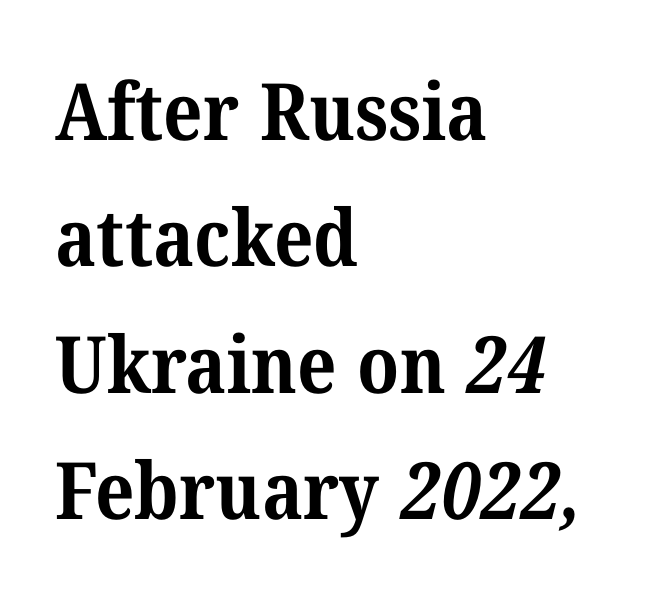
The image shows 79 px bold serif type; set left-aligned, normal line spacing (1.6x), normal letter spacing, not underlined; medium stroke contrast and a medium x-height.
